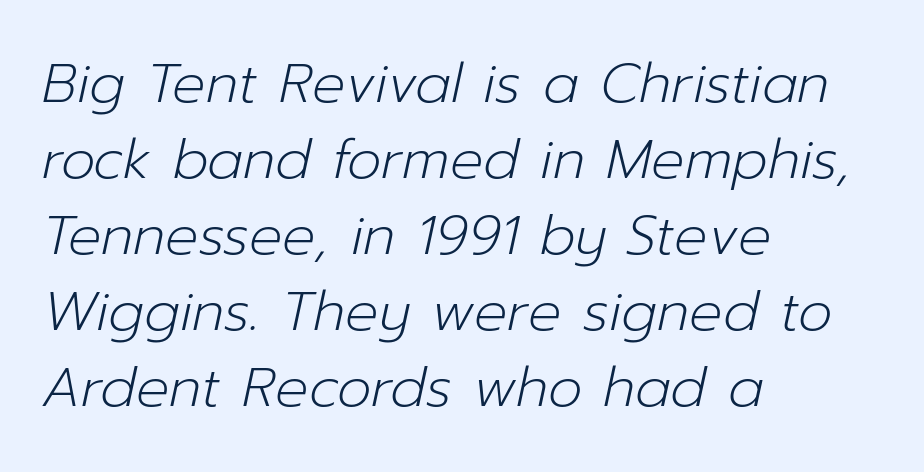
{"italic": "yes", "lean": "right", "slant_degrees": 12, "bold": "no", "weight": "light", "width": "normal", "stroke_contrast": "low", "x_height": "medium", "monospaced": "no", "underline": "no", "align": "left", "line_spacing": "normal", "line_spacing_ratio": 1.38, "letter_spacing": "normal", "letter_spacing_em": 0.0, "glyph_px": 55}
